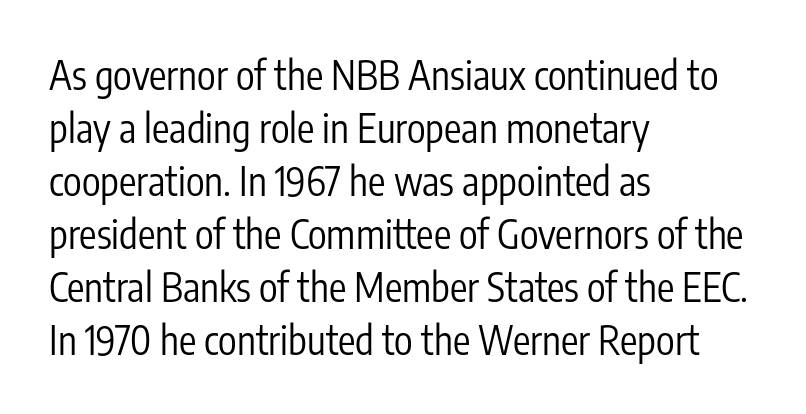
The image shows 39 px regular-weight, condensed sans-serif type, upright; set left-aligned, normal line spacing (1.36x), normal letter spacing, not underlined; low stroke contrast and a medium x-height.
